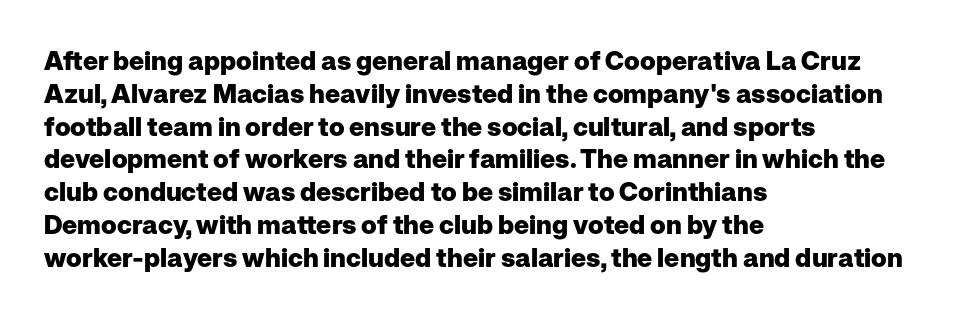
The image shows 26 px bold type, upright; set left-aligned, normal line spacing (1.26x), normal letter spacing, not underlined.
